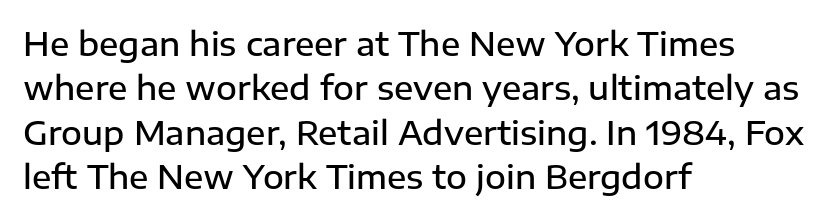
{"serif": "no", "italic": "no", "bold": "semi", "weight": "semibold", "width": "normal", "stroke_contrast": "low", "x_height": "medium", "monospaced": "no", "underline": "no", "align": "left", "line_spacing": "normal", "line_spacing_ratio": 1.39, "letter_spacing": "normal", "letter_spacing_em": 0.0, "glyph_px": 32}
